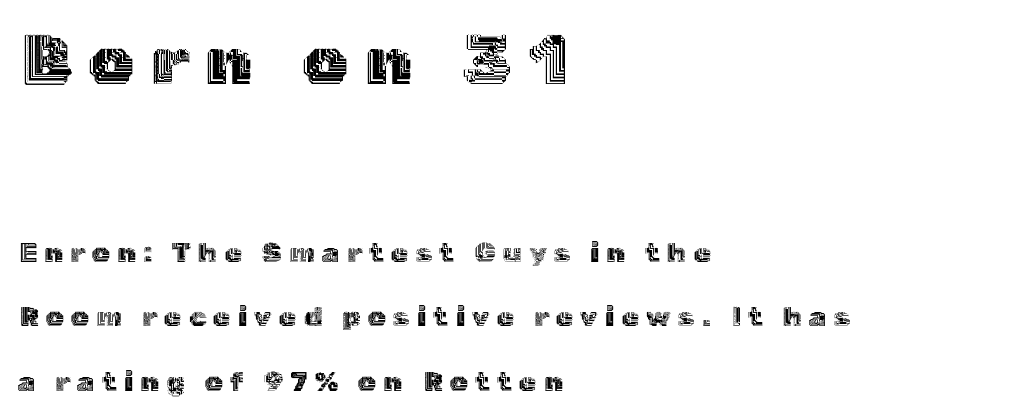
Q: Is the text italic (slanted)? A: No, it is upright.
Q: Is the text underlined? A: No.
Q: How is the paragraph aligned? A: Left-aligned.
Q: Is the spacing between letters normal or unusually wide? A: Unusually wide.
Q: Is the spacing between lines tight, normal or loose? A: Loose.
Q: Which block of text is set in a larger size, the first (top) or the second (bottom)? A: The first (top) one.
Q: Width (condensed, normal, or wide)? A: Normal.
Q: x-height? A: Medium.
Q: Monospaced? A: No.
